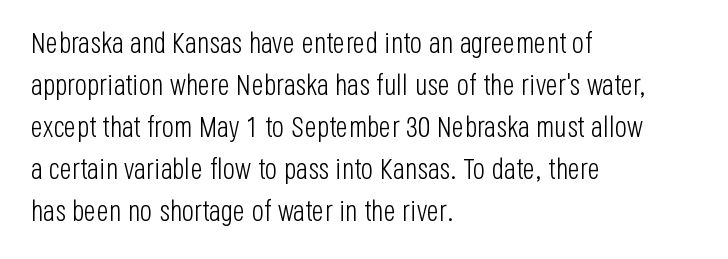
{"serif": "no", "italic": "no", "bold": "no", "weight": "light", "width": "condensed", "stroke_contrast": "low", "x_height": "large", "monospaced": "no", "underline": "no", "align": "left", "line_spacing": "normal", "line_spacing_ratio": 1.45, "letter_spacing": "normal", "letter_spacing_em": 0.0, "glyph_px": 29}
